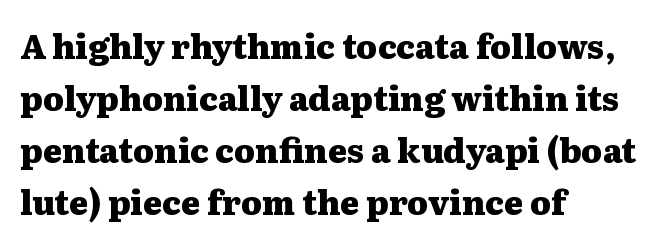
The image shows 33 px heavy, wide serif type, upright; set left-aligned, normal line spacing (1.58x), normal letter spacing, not underlined; medium stroke contrast and a medium x-height.
